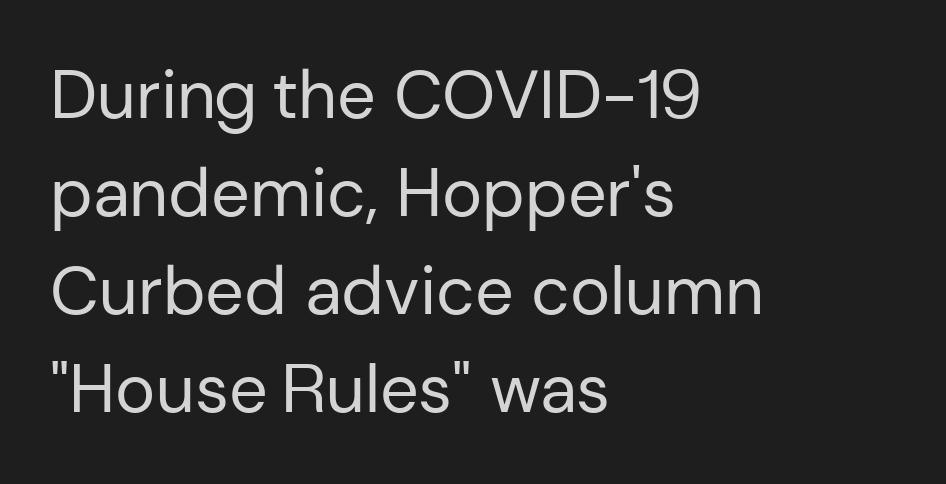
{"serif": "no", "italic": "no", "bold": "no", "weight": "regular", "width": "normal", "stroke_contrast": "low", "x_height": "medium", "monospaced": "no", "underline": "no", "align": "left", "line_spacing": "normal", "line_spacing_ratio": 1.44, "letter_spacing": "normal", "letter_spacing_em": 0.0, "glyph_px": 68}
